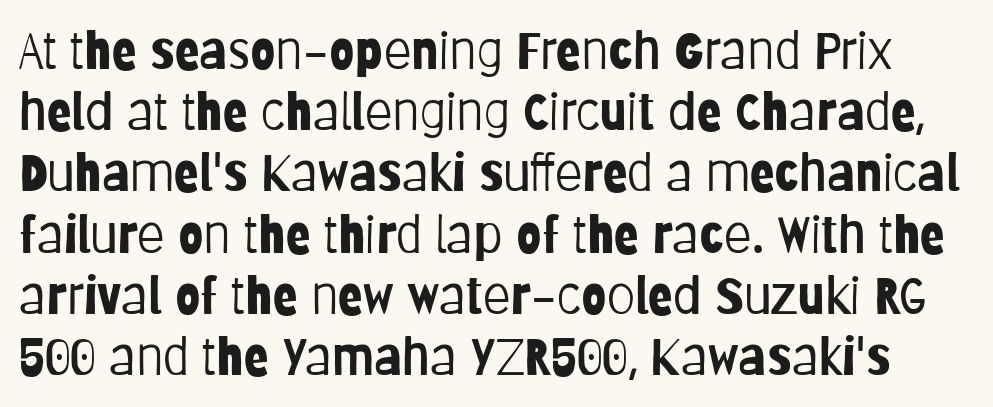
The image shows 51 px light, condensed sans-serif type, upright; set line spacing 1.2x, normal letter spacing, not underlined; low stroke contrast and a large x-height.
